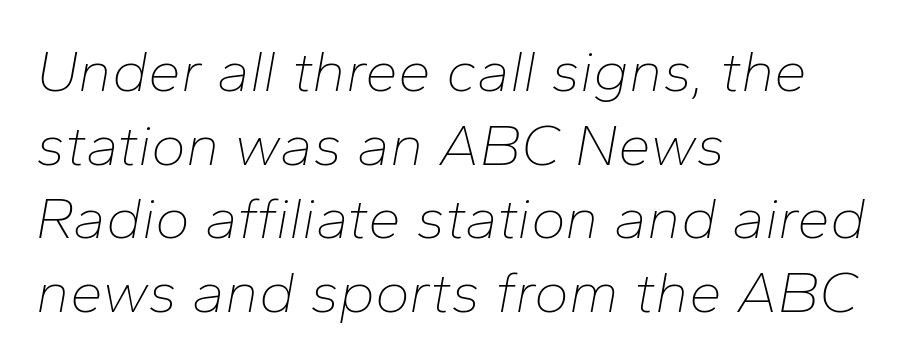
Where is the straight margin? On the left. These lines are rendered in a variable-pitch font. This rendering leaves character spacing at its baseline value. Descenders are the only things crossing below the line. Characters are canted at an angle relative to the baseline's perpendicular. Compared with a typical body face, this is equally light or lighter still.
